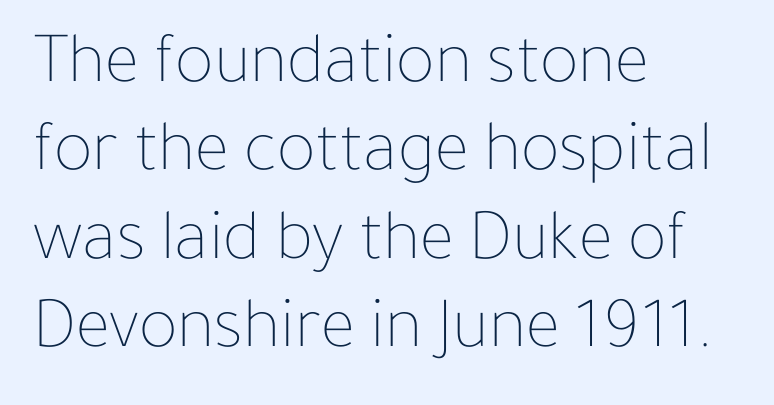
Only glyphs here, with clear space below each row. Where is the straight margin? On the left. Weight: regular or lighter. Is there any slant? The stems are plumb. You could not count columns in this text — the font is proportionally spaced.
